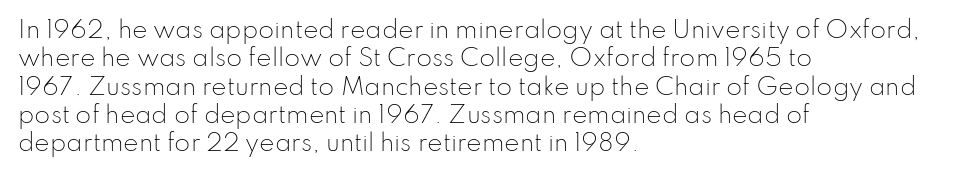
Q: Is the text bold? A: No.
Q: Is the text italic (slanted)? A: No, it is upright.
Q: Is the text underlined? A: No.
Q: How is the paragraph aligned? A: Left-aligned.
Q: Is the spacing between letters normal or unusually wide? A: Normal.
